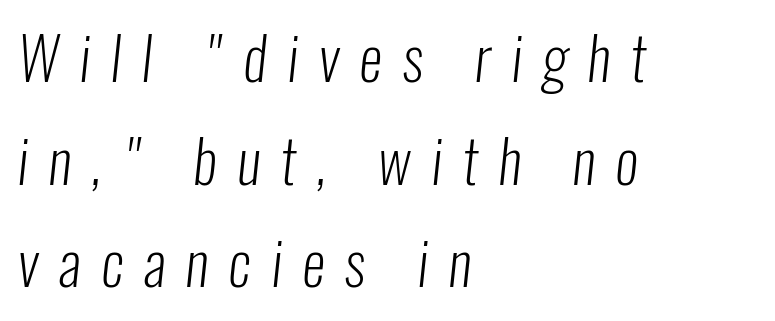
The passage shown is typeset with a sans-serif family. A light-to-regular cut is what we see here. Compared with a centered layout, this one pins lines to the left instead. Glyph-to-glyph distance is far greater than everyday printed text. You could not count columns in this text — the font is proportionally spaced. Glance below the letters and you will spot only blank space.
